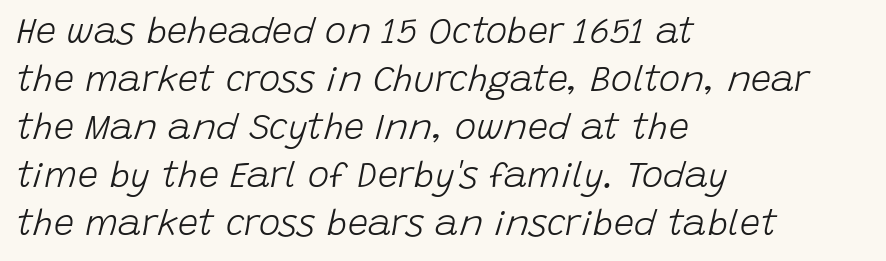
Q: Is the text bold? A: No.
Q: Is the text italic (slanted)? A: Yes, it leans right by about 15 degrees.
Q: Is the text underlined? A: No.
Q: How is the paragraph aligned? A: Left-aligned.
Q: Is the spacing between letters normal or unusually wide? A: Normal.
Q: Is the spacing between lines tight, normal or loose? A: Normal.
Q: Width (condensed, normal, or wide)? A: Normal.
Q: Stroke contrast? A: Low.
Q: x-height? A: Large.
Q: Monospaced? A: No.
